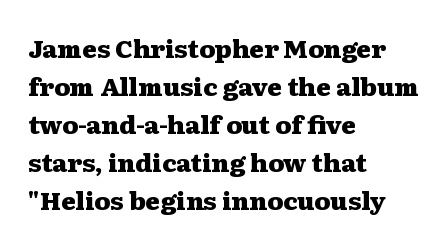
{"italic": "no", "bold": "yes", "underline": "no", "align": "left", "line_spacing": "normal", "line_spacing_ratio": 1.52, "letter_spacing": "normal", "letter_spacing_em": 0.0, "glyph_px": 25}
